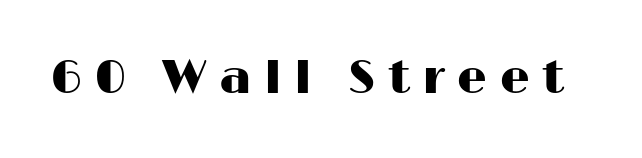
{"serif": "no", "italic": "no", "width": "wide", "stroke_contrast": "high", "x_height": "medium", "monospaced": "no", "underline": "no", "letter_spacing": "wide", "letter_spacing_em": 0.27, "glyph_px": 47}
